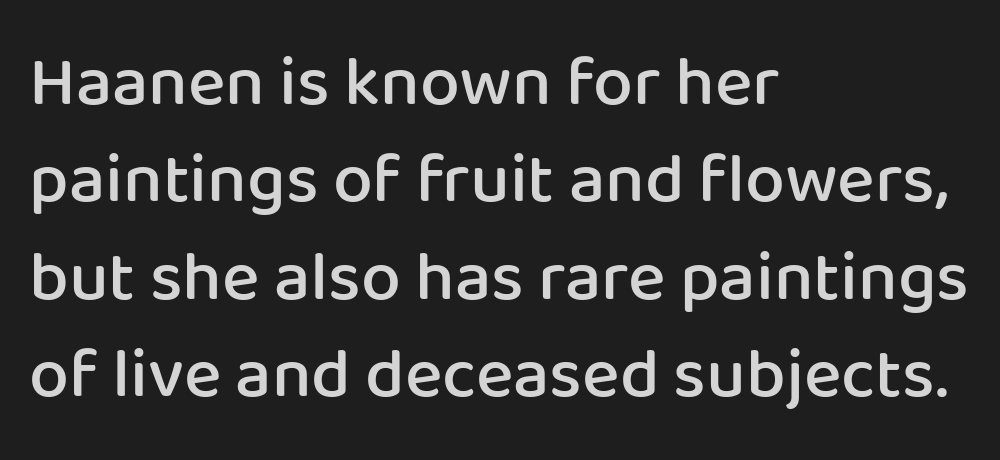
The image shows 71 px semibold sans-serif type, upright; set left-aligned, normal line spacing (1.37x), normal letter spacing, not underlined; low stroke contrast and a medium x-height.
